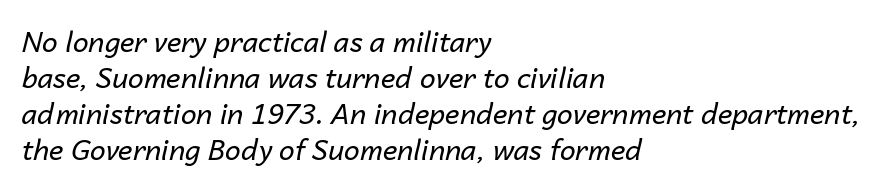
The image shows 28 px regular-weight type, italic (leaning right); set left-aligned, normal line spacing (1.29x), normal letter spacing, not underlined; low stroke contrast and a medium x-height.
